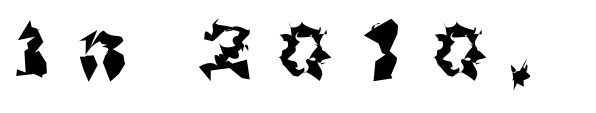
How are the letters spaced? Widely, with obvious added tracking. I'd call this a sans setting — the letters go barefoot. Every stem runs plumb, perpendicular to the baseline. Proportional: the letters do not fall into vertical columns.
